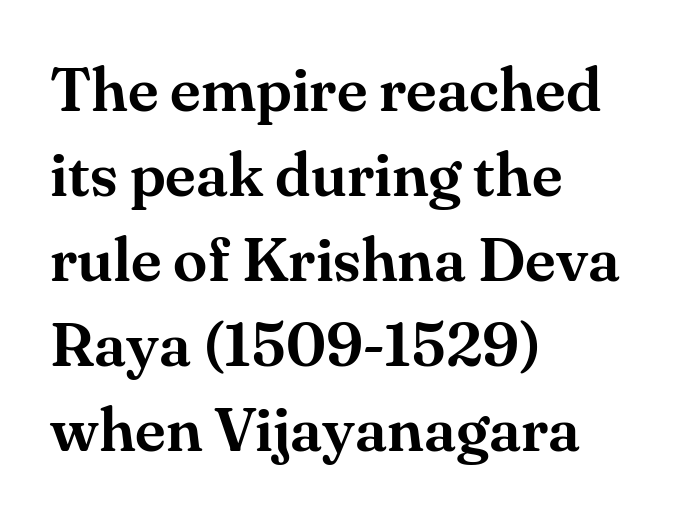
Q: Is the text italic (slanted)? A: No, it is upright.
Q: Is the typeface a serif or a sans-serif typeface? A: Serif.
Q: Is the text underlined? A: No.
Q: How is the paragraph aligned? A: Left-aligned.
Q: Is the spacing between letters normal or unusually wide? A: Normal.
Q: Is the spacing between lines tight, normal or loose? A: Normal.
Q: Width (condensed, normal, or wide)? A: Normal.
Q: Stroke contrast? A: Medium.
Q: x-height? A: Small.
Q: Monospaced? A: No.
